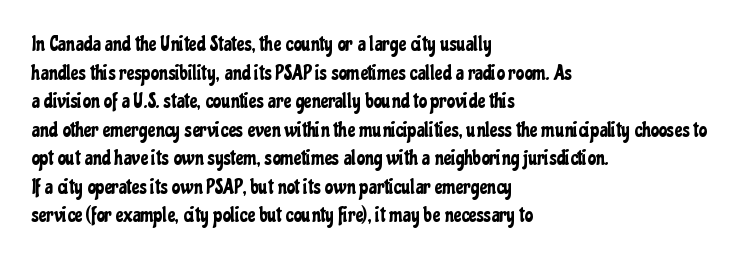
The image shows 21 px text type, upright; set left-aligned, normal line spacing (1.36x), normal letter spacing, not underlined.
